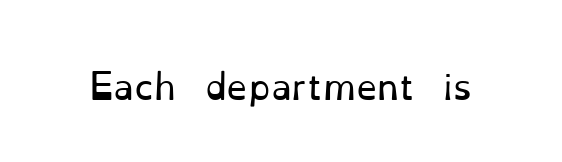
{"serif": "yes", "italic": "no", "bold": "no", "weight": "regular", "width": "normal", "stroke_contrast": "low", "x_height": "small", "monospaced": "no", "underline": "no", "letter_spacing": "normal", "letter_spacing_em": 0.0, "glyph_px": 34}
